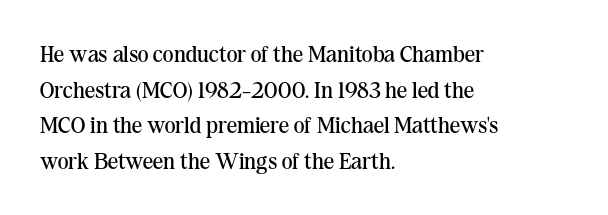
{"italic": "no", "bold": "no", "underline": "no", "align": "left", "line_spacing": "normal", "line_spacing_ratio": 1.55, "letter_spacing": "normal", "letter_spacing_em": 0.0, "glyph_px": 23}
